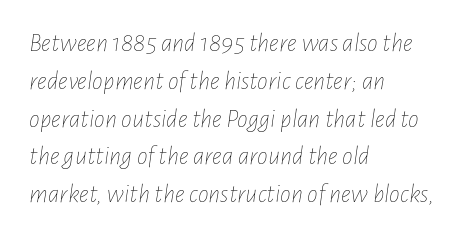
Would a proofreader flag this as italicized? Yes. In CSS terms this would be text-align: left. Normally led — the rows are evenly, conventionally spaced. Ink coverage per letter is moderate at most. Nobody touched the tracking dial on this one.
